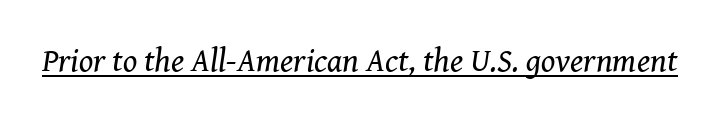
Q: Is the text bold? A: No.
Q: Is the text italic (slanted)? A: Yes, it leans right by about 8 degrees.
Q: Is the typeface a serif or a sans-serif typeface? A: Serif.
Q: Is the text underlined? A: Yes.
Q: Is the spacing between letters normal or unusually wide? A: Normal.
Q: Width (condensed, normal, or wide)? A: Normal.
Q: Stroke contrast? A: Medium.
Q: x-height? A: Medium.
Q: Monospaced? A: No.
